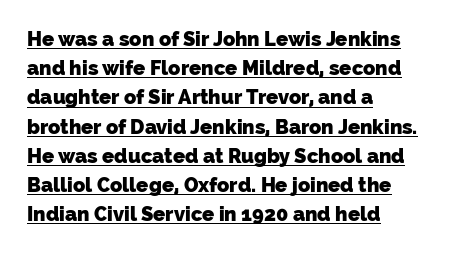
The image shows 20 px bold type; set left-aligned, normal line spacing (1.46x), normal letter spacing, underlined.
